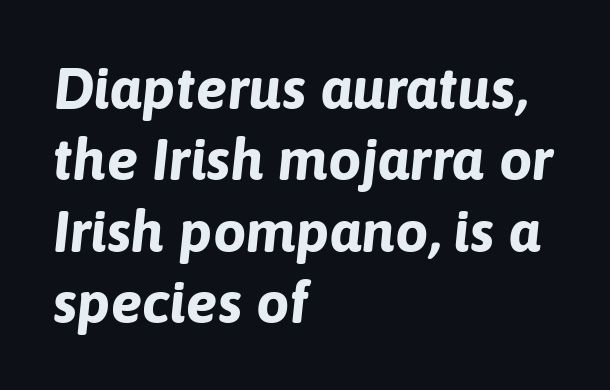
{"italic": "yes", "lean": "right", "slant_degrees": 6, "bold": "yes", "weight": "bold", "width": "normal", "stroke_contrast": "low", "x_height": "medium", "monospaced": "no", "underline": "no", "align": "left", "line_spacing_ratio": 1.21, "letter_spacing": "normal", "letter_spacing_em": 0.0, "glyph_px": 59}
